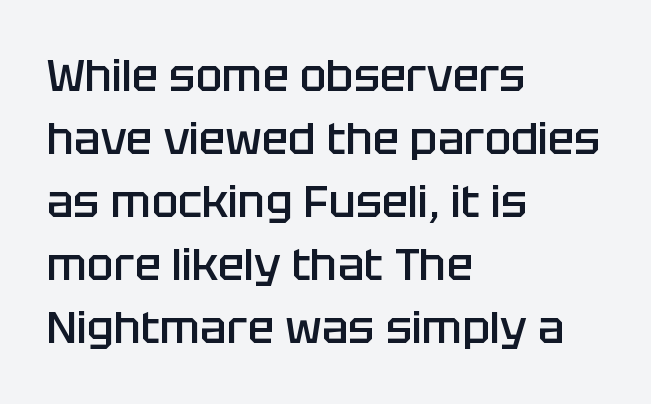
The rendering shows plain stroke endings on the letterforms — a sans-serif design. Default kerning and tracking; the words read as compact shapes. Regular leading. Is this a fixed-width face? No — the glyphs have proportional, varying widths.
